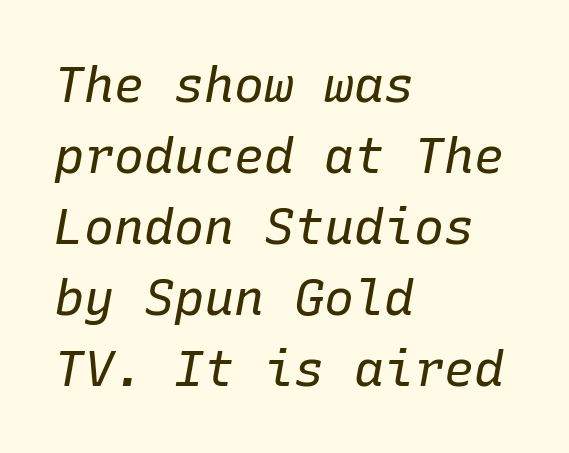
{"italic": "yes", "lean": "right", "slant_degrees": 10, "bold": "no", "weight": "regular", "width": "normal", "stroke_contrast": "low", "x_height": "medium", "monospaced": "yes", "underline": "no", "align": "left", "line_spacing": "normal", "line_spacing_ratio": 1.42, "letter_spacing": "normal", "letter_spacing_em": 0.0, "glyph_px": 50}
